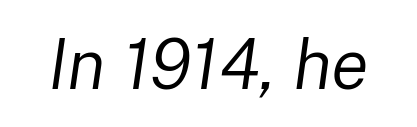
The image shows 70 px regular-weight type, italic (leaning right); set normal letter spacing, not underlined; low stroke contrast and a medium x-height.
